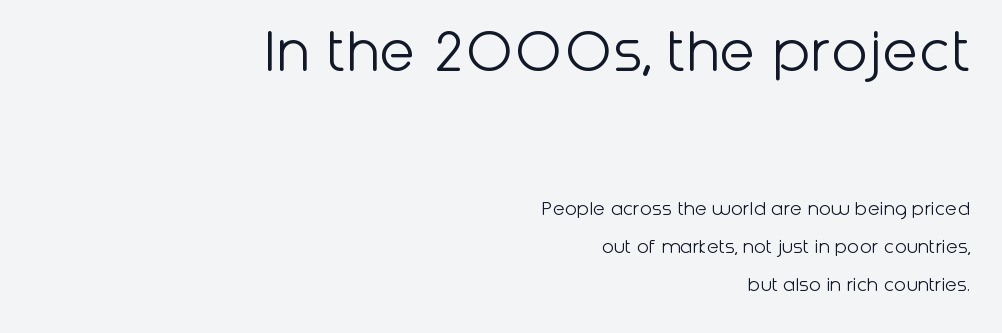
{"serif": "no", "italic": "no", "bold": "no", "weight": "light", "width": "normal", "stroke_contrast": "low", "x_height": "medium", "monospaced": "no", "underline": "no", "align": "right", "line_spacing_ratio": 1.73, "letter_spacing": "normal", "letter_spacing_em": 0.0, "larger_block": "first", "size_ratio": 3.05, "glyph_px": 67}
